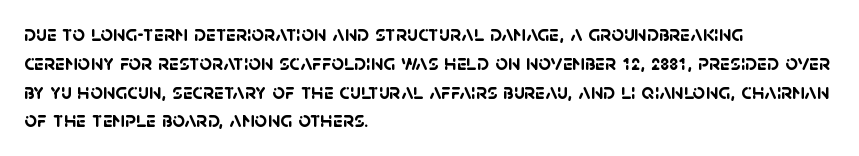
The passage shown is not underscored anywhere. Does the copy run flush right? No — it runs flush left. The rendering keeps characters at their native spacing. Caption: bold face, heavy strokes. Leading matches the norm, producing a regular column.
